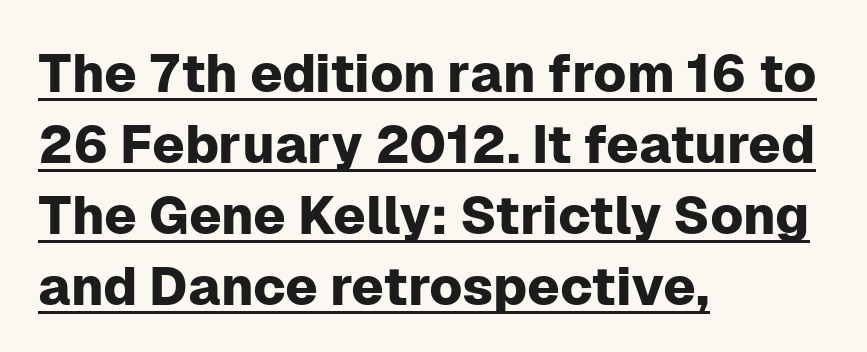
This rendering leaves character spacing at its baseline value. Reading down the block, your eye returns to a fixed left position each line. You can tell it's not italic because the verticals are truly vertical. Students, observe the line beneath the letters — that is underlining. Character widths vary here, with narrow letters taking less room than wide ones. The rows are spaced the way most documents space them.
